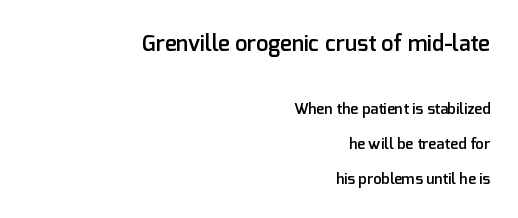
Q: Is the text bold? A: Semi-bold.
Q: Is the text italic (slanted)? A: No, it is upright.
Q: Is the text underlined? A: No.
Q: How is the paragraph aligned? A: Right-aligned.
Q: Is the spacing between letters normal or unusually wide? A: Normal.
Q: Is the spacing between lines tight, normal or loose? A: Loose.
Q: Which block of text is set in a larger size, the first (top) or the second (bottom)? A: The first (top) one.
